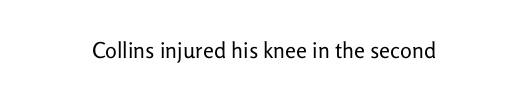
The space directly below the letters is spotless. Quick note: not italic, upright. The line texture is even and compact thanks to regular tracking. These glyphs show unthickened strokes, regular width or finer.
